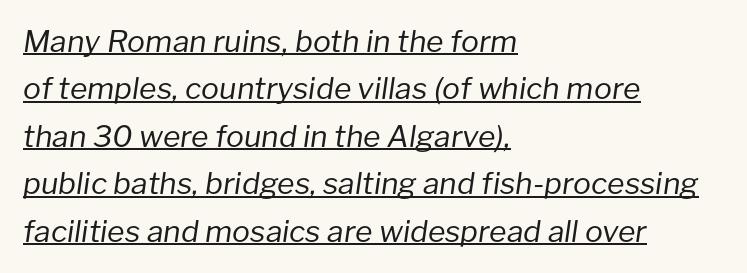
{"italic": "yes", "lean": "right", "slant_degrees": 8, "bold": "no", "weight": "regular", "width": "normal", "stroke_contrast": "low", "x_height": "medium", "monospaced": "no", "underline": "yes", "align": "left", "line_spacing": "normal", "line_spacing_ratio": 1.58, "letter_spacing": "normal", "letter_spacing_em": 0.0, "glyph_px": 30}
